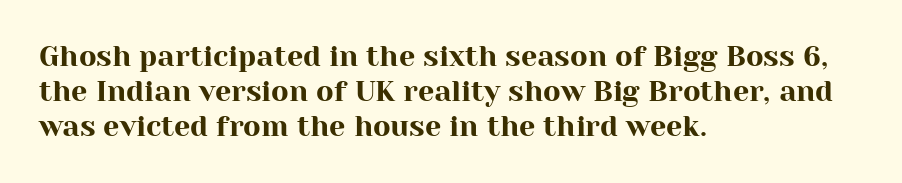
{"serif": "yes", "italic": "no", "width": "normal", "stroke_contrast": "high", "x_height": "medium", "monospaced": "no", "underline": "no", "align": "left", "line_spacing_ratio": 1.21, "letter_spacing": "normal", "letter_spacing_em": 0.0, "glyph_px": 29}
